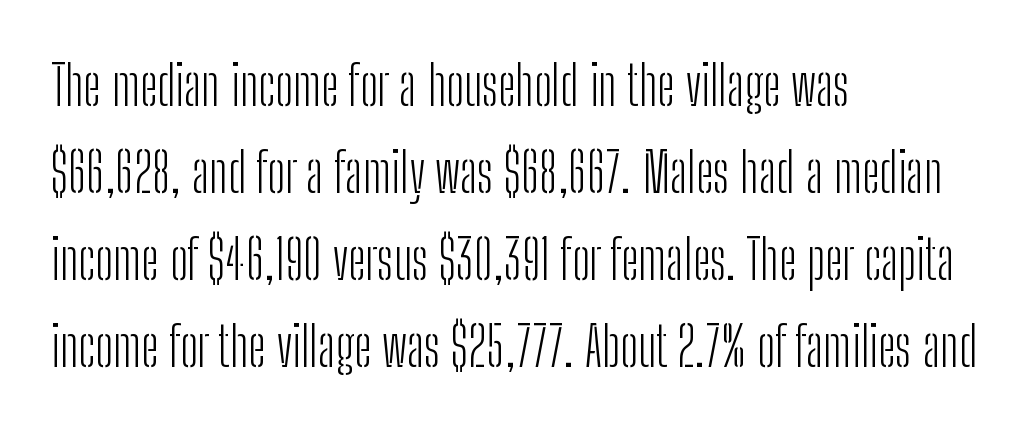
The image shows 55 px light, condensed sans-serif type, upright; set left-aligned, normal line spacing (1.58x), normal letter spacing, not underlined; low stroke contrast and a medium x-height.
